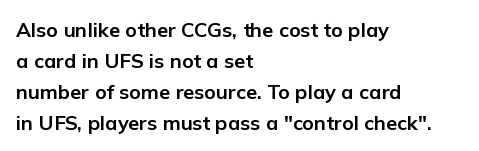
{"italic": "no", "bold": "yes", "underline": "no", "align": "left", "line_spacing": "normal", "line_spacing_ratio": 1.55, "letter_spacing": "normal", "letter_spacing_em": 0.0, "glyph_px": 20}
